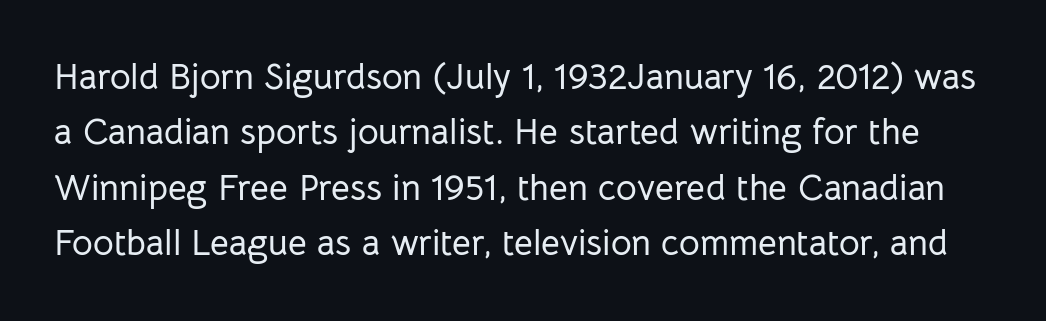
The line texture is even and compact thanks to regular tracking. The specimen omits any rule beneath the text block's lines. If you measured baseline to baseline, you'd find a middling distance. Note the varied advance widths — an 'i' is clearly narrower than an 'm'. The axis of the letterforms is exactly vertical.
